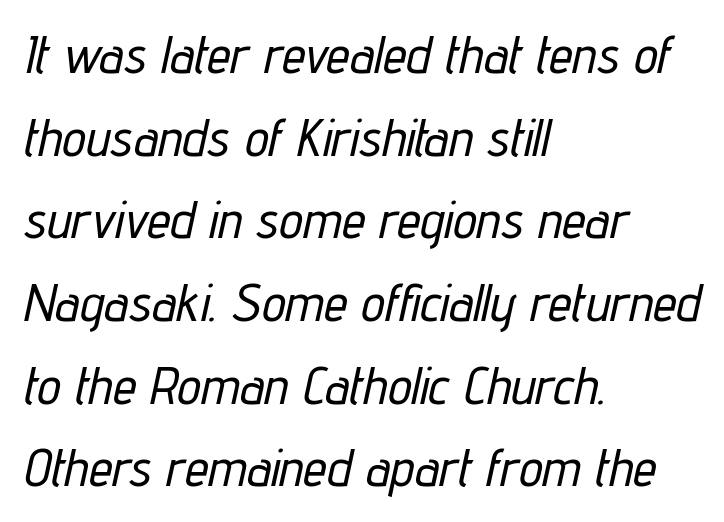
The image shows 53 px condensed type, italic (leaning right); set left-aligned, normal line spacing (1.56x), normal letter spacing, not underlined; low stroke contrast and a medium x-height.
